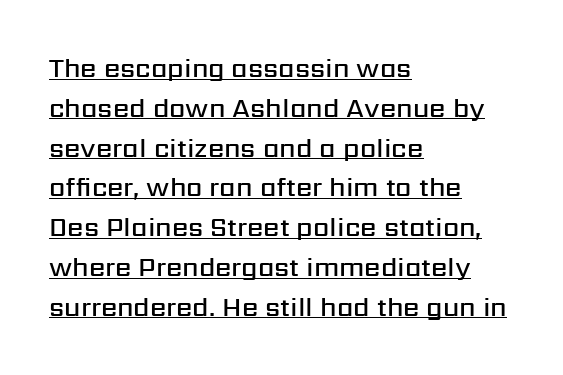
Q: Is the text bold? A: Semi-bold.
Q: Is the text italic (slanted)? A: No, it is upright.
Q: Is the text underlined? A: Yes.
Q: How is the paragraph aligned? A: Left-aligned.
Q: Is the spacing between letters normal or unusually wide? A: Normal.
Q: Is the spacing between lines tight, normal or loose? A: Normal.
